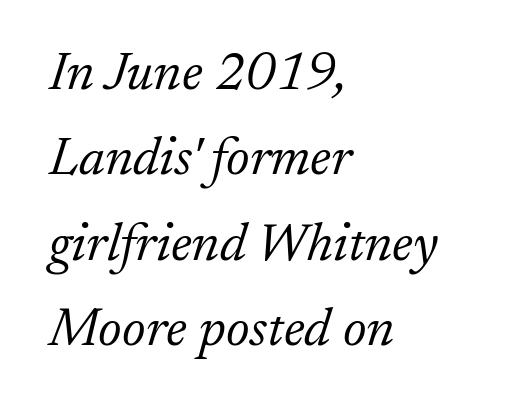
Is this a fixed-width face? No — the glyphs have proportional, varying widths. Check where the strokes stop: tiny serifs finish them off. Emphasis-style slanted type is in use. Nobody drew a line under any word here.
